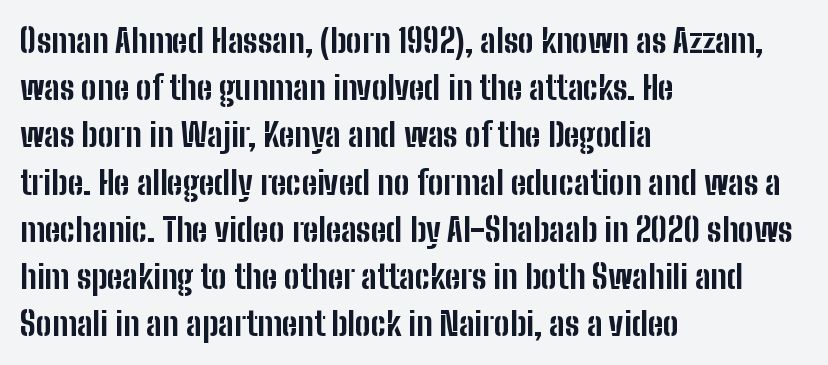
Style check: upright. A dark, heavy texture on the line: the type is bold. No word sits above an underline. Letterform terminals end flat and unadorned throughout the passage. Short note: letters normally spaced. Teacher's note: observe the even left margin — that is flush-left alignment.
